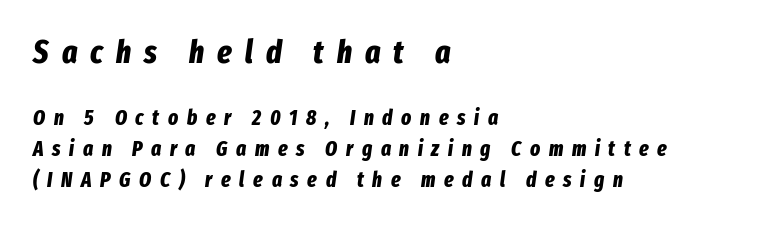
Which chunk is bigger? The first one — the top block dwarfs the bottom. Students, observe: this is what conventionally led text looks like. The space beneath each line is pristine and unruled. Display-style spreading of the glyphs; the letterfit is very open. The face used here has a pronounced slope to its letters. Line starts are locked; line ends wander.
